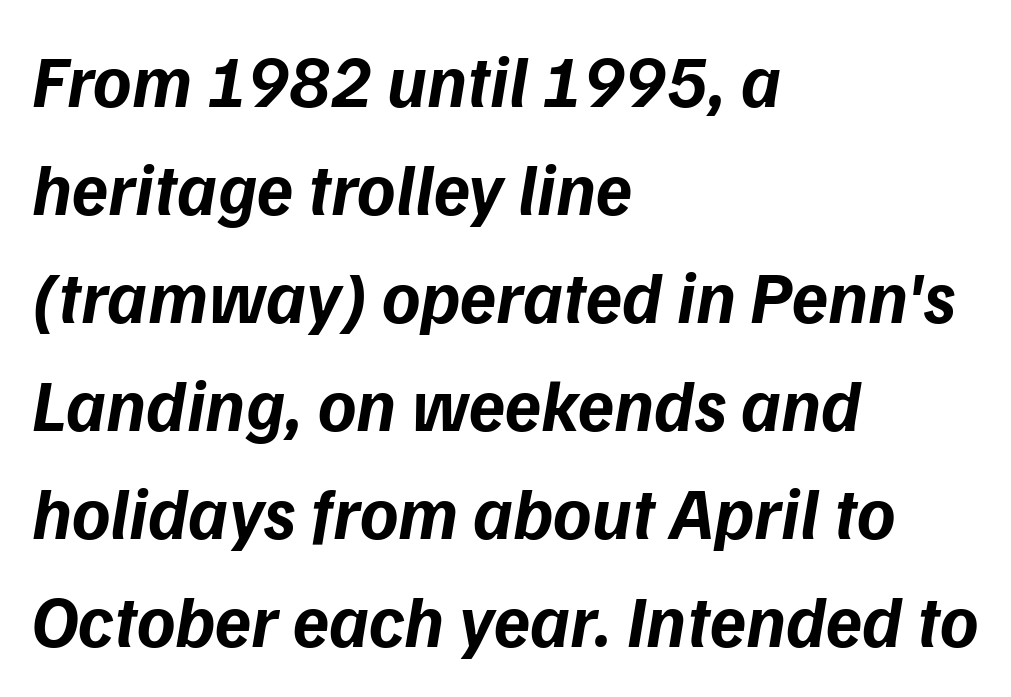
The ragged edge is on the right, which tells us the setting is flush left. The passage shown is emphatically bold. Does the leading feel generous? No, just average. Looks like regular typesetting: each glyph gets only the width it needs. Style check: oblique. Does extra space separate the letters? No, they use regular spacing.
